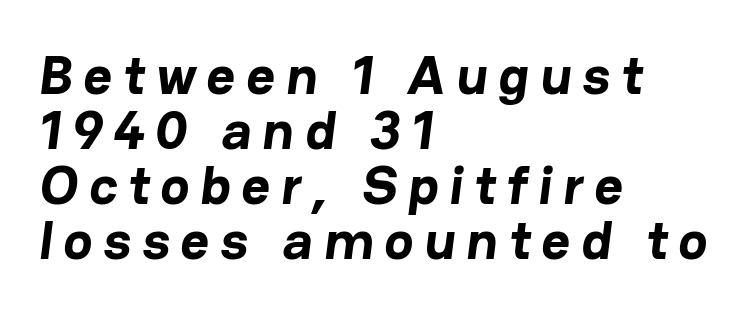
{"serif": "no", "bold": "yes", "weight": "bold", "width": "normal", "stroke_contrast": "low", "x_height": "medium", "monospaced": "no", "underline": "no", "align": "left", "line_spacing": "tight", "line_spacing_ratio": 1.0, "letter_spacing": "wide", "letter_spacing_em": 0.2, "glyph_px": 55}
